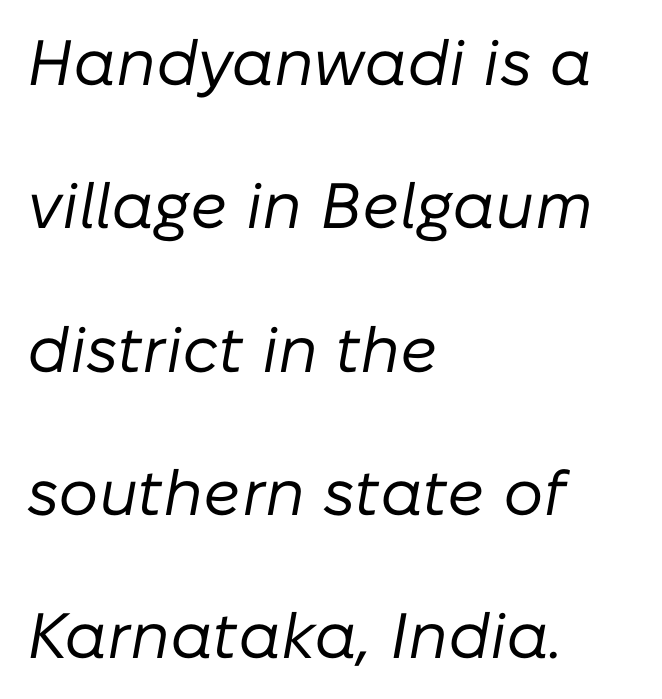
You could not count columns in this text — the font is proportionally spaced. Summary of vertical rhythm: relaxed, with wide interline spacing. Words float on clear page, feet unadorned. A typesetter would call this zero additional tracking.
